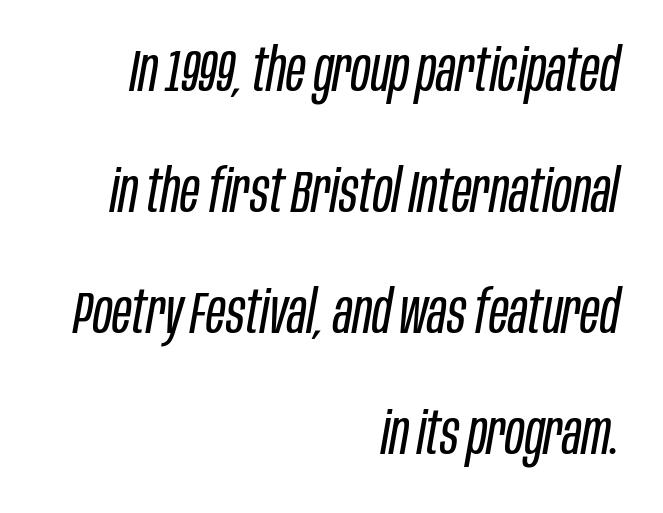
{"italic": "yes", "lean": "right", "slant_degrees": 10, "bold": "no", "weight": "regular", "width": "condensed", "stroke_contrast": "low", "x_height": "large", "monospaced": "no", "underline": "no", "align": "right", "line_spacing": "loose", "line_spacing_ratio": 2.05, "letter_spacing": "normal", "letter_spacing_em": 0.0, "glyph_px": 59}
